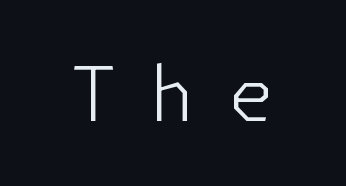
Q: Is the text bold? A: No.
Q: Is the text italic (slanted)? A: No, it is upright.
Q: Is the typeface a serif or a sans-serif typeface? A: Sans-serif.
Q: Is the text underlined? A: No.
Q: Is the spacing between letters normal or unusually wide? A: Unusually wide.
Q: Width (condensed, normal, or wide)? A: Normal.
Q: Stroke contrast? A: Low.
Q: x-height? A: Medium.
